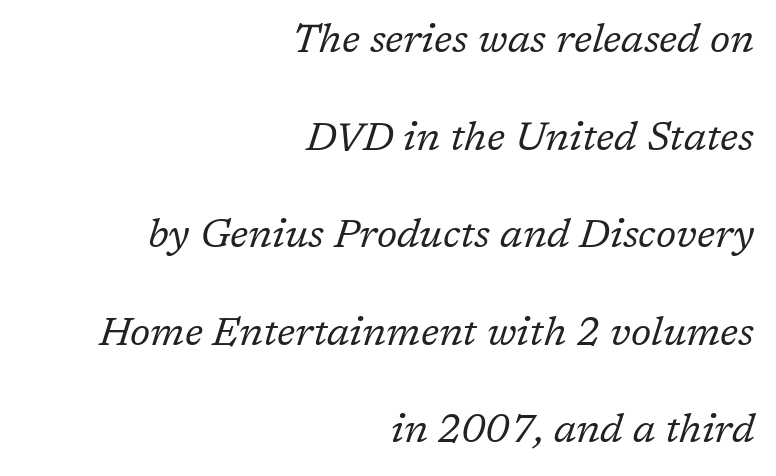
The image shows 40 px regular-weight serif type, italic (leaning right); set right-aligned, loose line spacing (2.44x), normal letter spacing, not underlined; low stroke contrast and a medium x-height.
